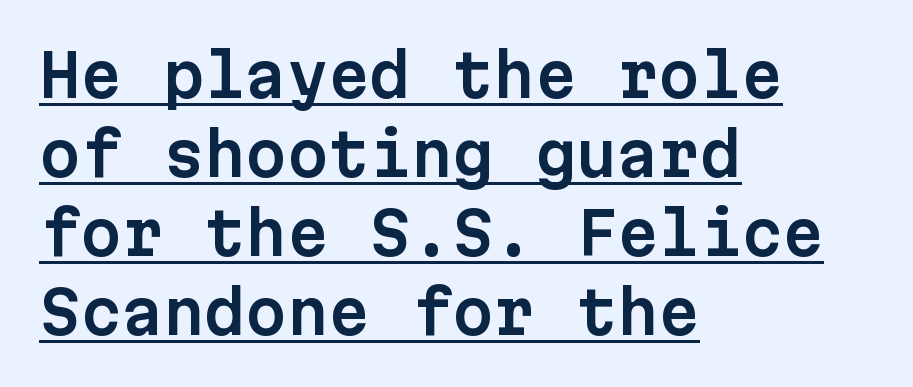
The image shows 59 px sans-serif type, upright, monospaced; set left-aligned, normal line spacing (1.34x), normal letter spacing, underlined; low stroke contrast and a medium x-height.
